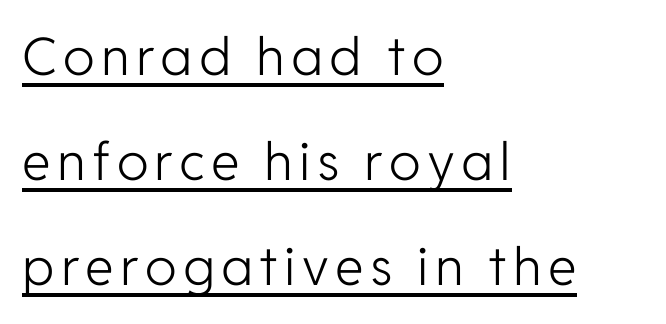
{"serif": "no", "italic": "no", "bold": "no", "weight": "light", "width": "normal", "stroke_contrast": "low", "x_height": "medium", "monospaced": "no", "underline": "yes", "align": "left", "line_spacing": "loose", "line_spacing_ratio": 2.02, "glyph_px": 52}
